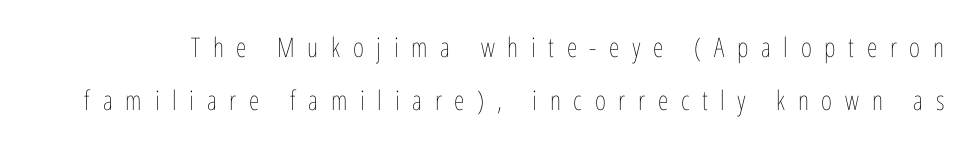
{"italic": "no", "bold": "no", "underline": "no", "line_spacing": "loose", "line_spacing_ratio": 1.97, "letter_spacing": "wide", "letter_spacing_em": 0.47, "glyph_px": 27}
